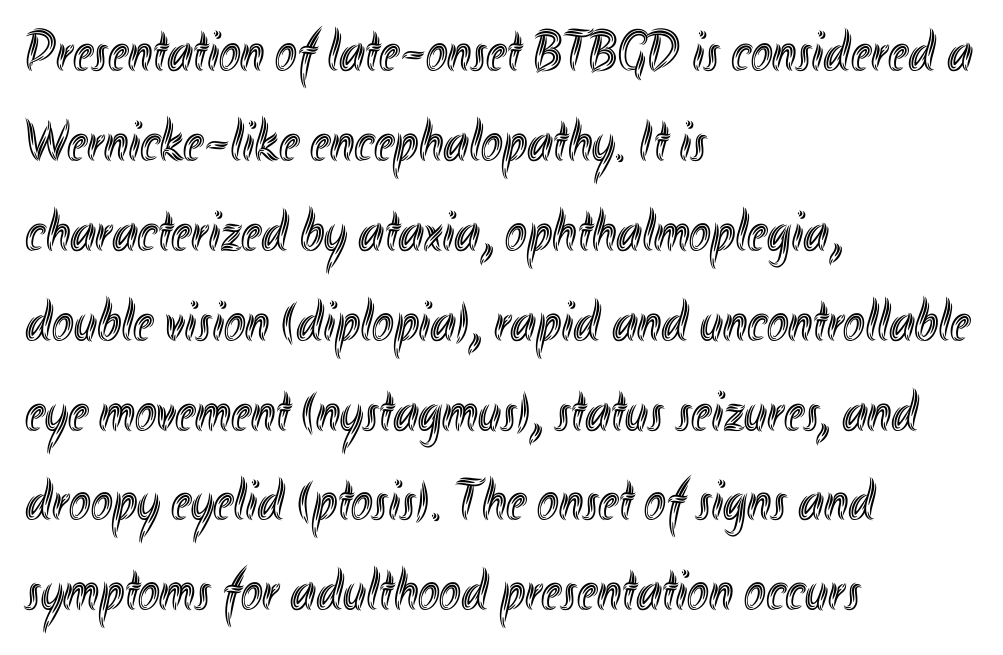
The image shows 58 px condensed type; set left-aligned, normal line spacing (1.55x), normal letter spacing, not underlined; a small x-height.
